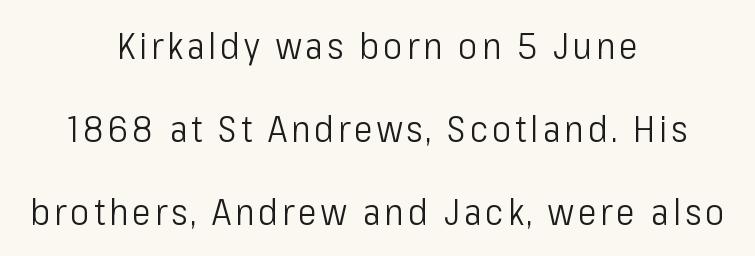
Q: Is the text bold? A: No.
Q: Is the text italic (slanted)? A: No, it is upright.
Q: Is the typeface a serif or a sans-serif typeface? A: Sans-serif.
Q: Is the text underlined? A: No.
Q: How is the paragraph aligned? A: Centered.
Q: Is the spacing between lines tight, normal or loose? A: Loose.
Q: Width (condensed, normal, or wide)? A: Condensed.
Q: Stroke contrast? A: Low.
Q: x-height? A: Medium.
Q: Monospaced? A: No.
